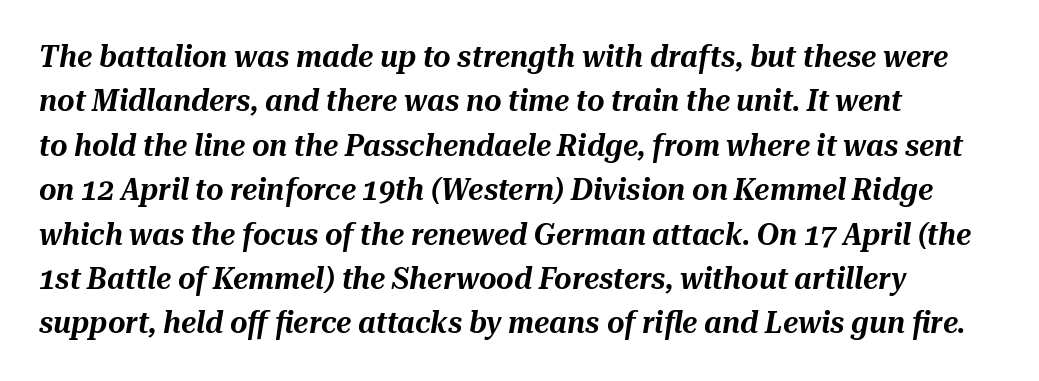
Here the designer chose a conventional face with non-uniform glyph widths. An italicized treatment has been applied to the whole sample. Horizontal bands of white between lines are of average thickness. Only glyphs here, with clear space below each row. Words appear dense and cohesive because spacing is normal. These lines stack with their left ends in a neat column.
